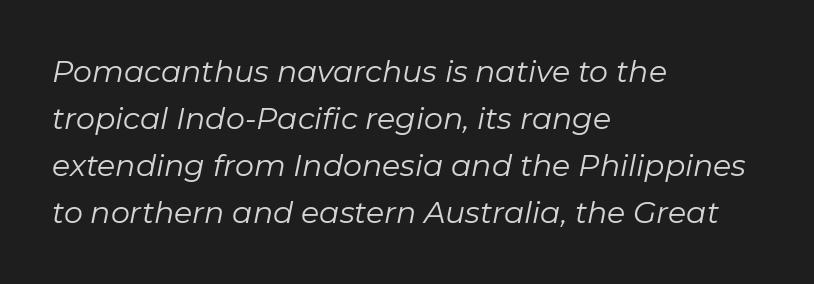
The image shows 30 px regular-weight type, italic (leaning right); set left-aligned, normal line spacing (1.57x), normal letter spacing, not underlined; low stroke contrast and a medium x-height.
